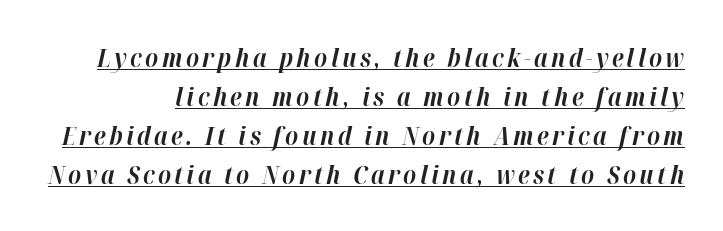
The image shows 26 px bold type, italic (leaning right); set normal line spacing (1.5x), underlined.
